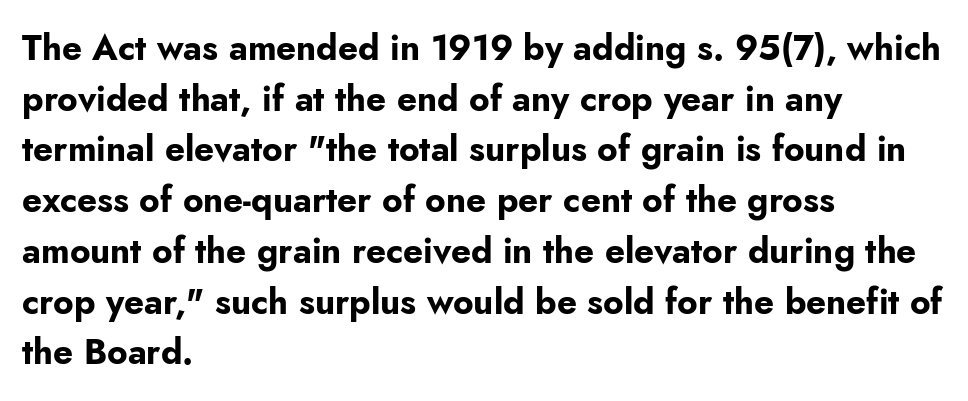
Honestly, there is no underline to notice here at all. These lines are composed in type without serifs. The vertical gap from one line to the next is medium. This is roman type, the default non-slanted kind. The face used here has the dense, thick strokes of a bold. The rendering keeps characters at their native spacing.
